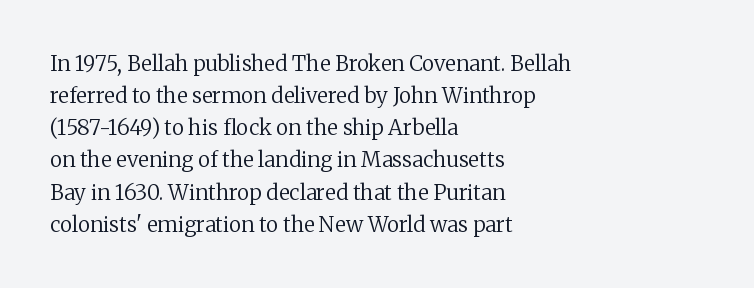
The image shows 21 px text type, upright; set left-aligned, normal line spacing (1.53x), normal letter spacing, not underlined.
